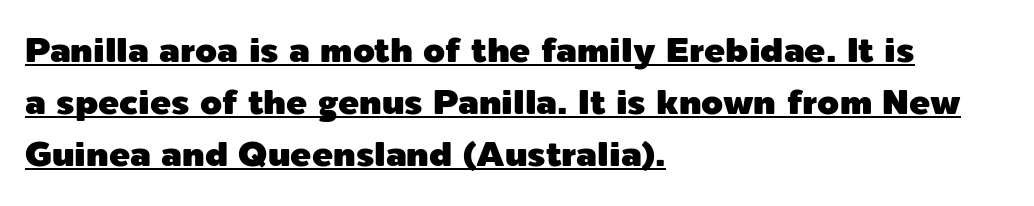
{"serif": "no", "italic": "no", "width": "normal", "x_height": "medium", "monospaced": "no", "underline": "yes", "align": "left", "line_spacing": "normal", "line_spacing_ratio": 1.49, "letter_spacing": "normal", "letter_spacing_em": 0.0, "glyph_px": 35}
